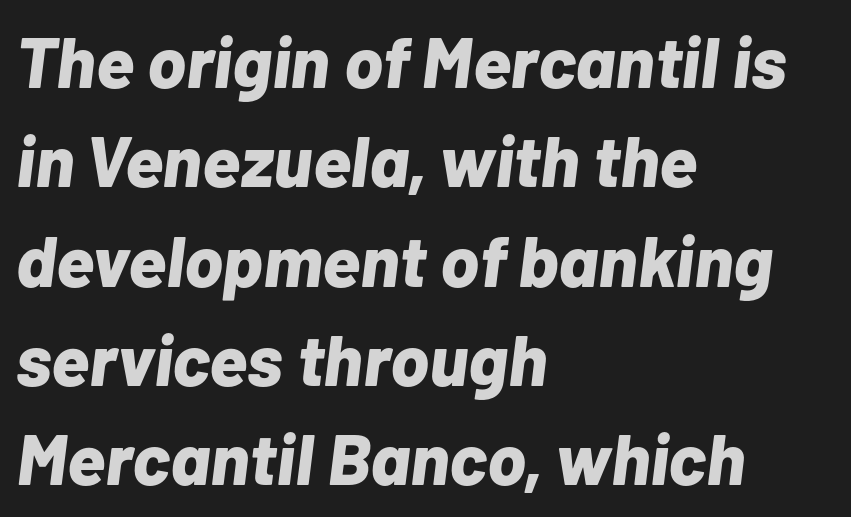
Q: Is the text bold? A: Yes.
Q: Is the text italic (slanted)? A: Yes, it leans right by about 7 degrees.
Q: Is the text underlined? A: No.
Q: How is the paragraph aligned? A: Left-aligned.
Q: Is the spacing between letters normal or unusually wide? A: Normal.
Q: Is the spacing between lines tight, normal or loose? A: Normal.
Q: Width (condensed, normal, or wide)? A: Normal.
Q: Stroke contrast? A: Low.
Q: x-height? A: Medium.
Q: Monospaced? A: No.
